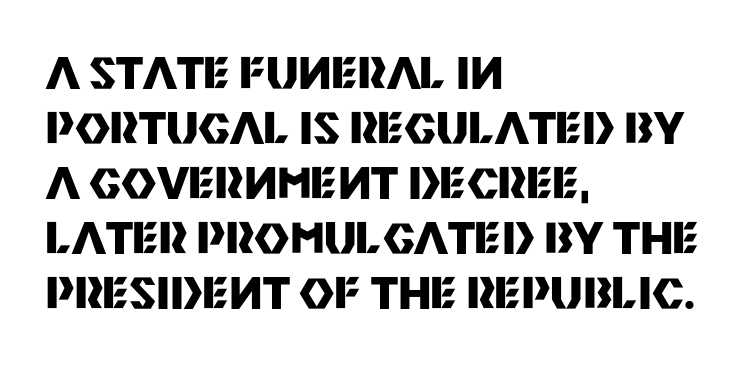
{"serif": "no", "italic": "no", "bold": "yes", "weight": "heavy", "width": "normal", "stroke_contrast": "medium", "x_height": "large", "monospaced": "no", "underline": "no", "align": "left", "line_spacing": "normal", "line_spacing_ratio": 1.28, "letter_spacing": "normal", "letter_spacing_em": 0.0, "glyph_px": 43}
